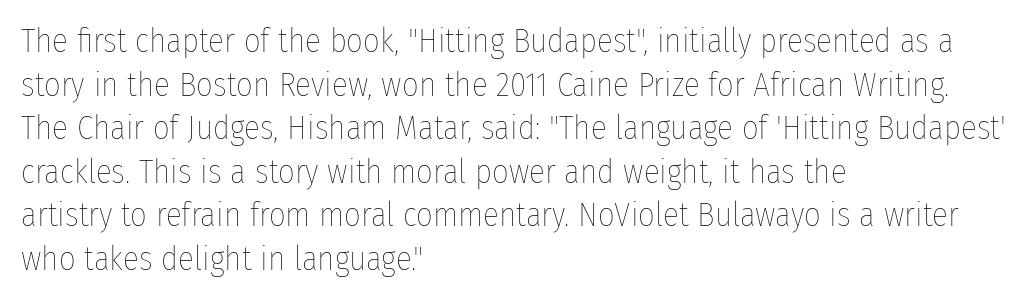
{"italic": "no", "bold": "no", "weight": "thin", "width": "condensed", "stroke_contrast": "low", "x_height": "medium", "monospaced": "no", "underline": "no", "align": "left", "line_spacing": "normal", "line_spacing_ratio": 1.32, "letter_spacing": "normal", "letter_spacing_em": 0.0, "glyph_px": 33}
